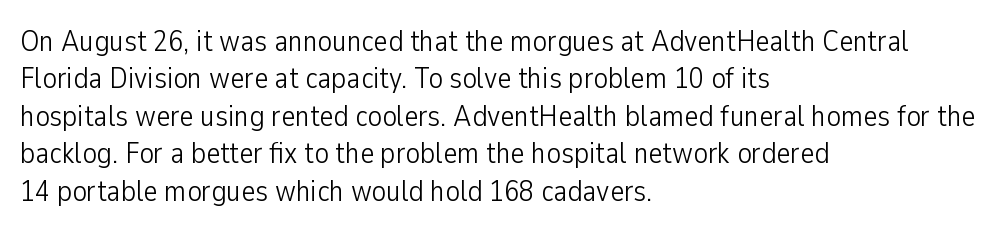
{"serif": "no", "italic": "no", "bold": "no", "weight": "light", "width": "condensed", "stroke_contrast": "low", "x_height": "medium", "monospaced": "no", "underline": "no", "align": "left", "line_spacing": "normal", "line_spacing_ratio": 1.25, "letter_spacing": "normal", "letter_spacing_em": 0.0, "glyph_px": 30}
